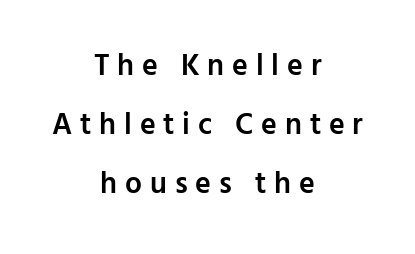
Q: Is the text bold? A: Semi-bold.
Q: Is the text italic (slanted)? A: No, it is upright.
Q: Is the typeface a serif or a sans-serif typeface? A: Sans-serif.
Q: Is the text underlined? A: No.
Q: How is the paragraph aligned? A: Centered.
Q: Is the spacing between letters normal or unusually wide? A: Unusually wide.
Q: Is the spacing between lines tight, normal or loose? A: Loose.
Q: Width (condensed, normal, or wide)? A: Normal.
Q: Stroke contrast? A: Low.
Q: x-height? A: Medium.
Q: Monospaced? A: No.
